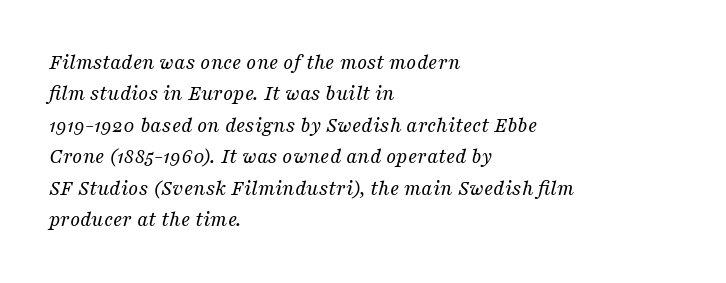
The image shows 22 px text type, italic (leaning right); set left-aligned, normal line spacing (1.43x), normal letter spacing, not underlined.
